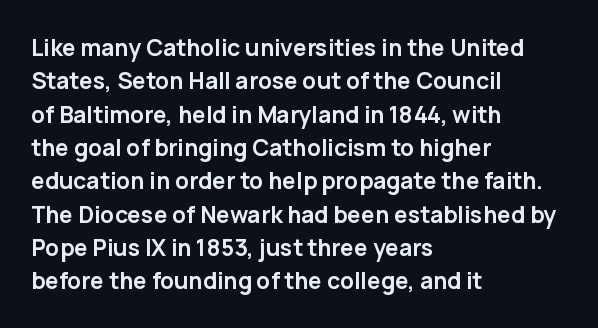
The image shows 23 px bold type, upright; set left-aligned, normal line spacing (1.45x), normal letter spacing, not underlined.
